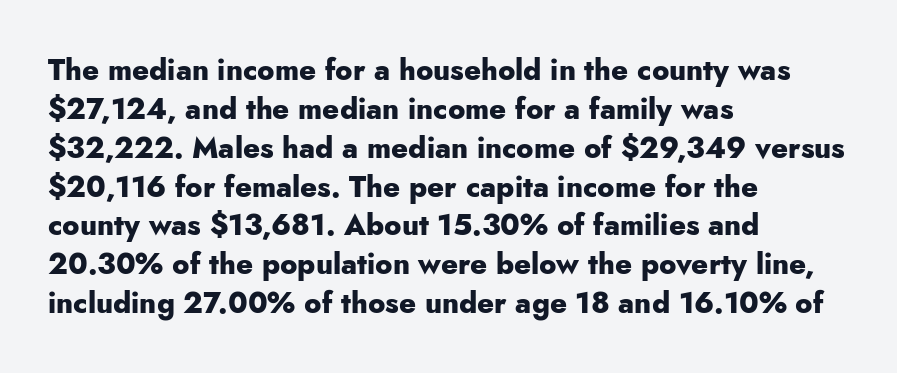
{"serif": "no", "italic": "no", "bold": "yes", "weight": "heavy", "width": "normal", "stroke_contrast": "low", "x_height": "small", "monospaced": "no", "underline": "no", "align": "left", "line_spacing": "normal", "line_spacing_ratio": 1.34, "letter_spacing": "normal", "letter_spacing_em": 0.0, "glyph_px": 29}
